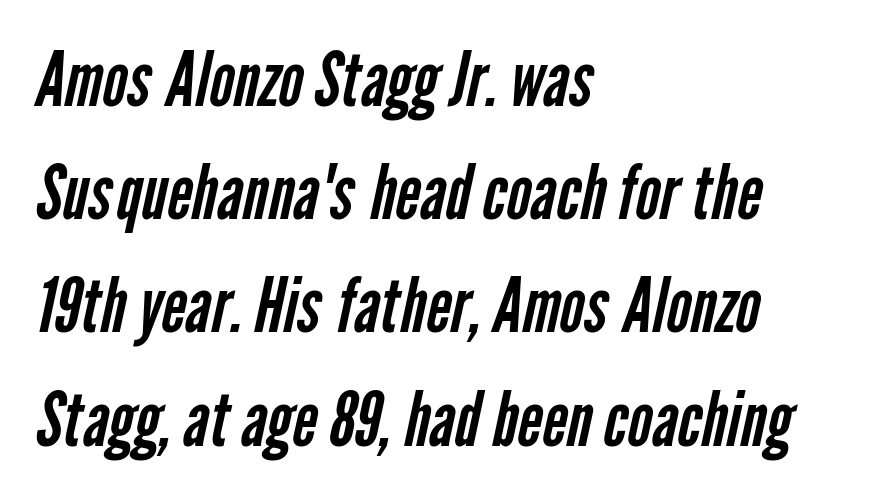
Q: Is the text bold? A: No.
Q: Is the typeface a serif or a sans-serif typeface? A: Sans-serif.
Q: Is the text underlined? A: No.
Q: How is the paragraph aligned? A: Left-aligned.
Q: Is the spacing between letters normal or unusually wide? A: Normal.
Q: Is the spacing between lines tight, normal or loose? A: Normal.
Q: Width (condensed, normal, or wide)? A: Condensed.
Q: Stroke contrast? A: Low.
Q: x-height? A: Medium.
Q: Monospaced? A: No.
